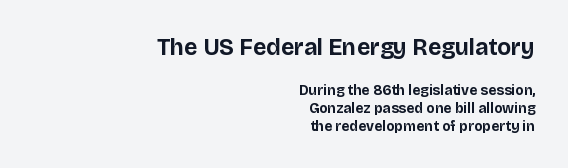
The image shows 23 px bold type, upright; set right-aligned, normal line spacing (1.28x), normal letter spacing, not underlined; the first (top) block is 1.64x larger.
